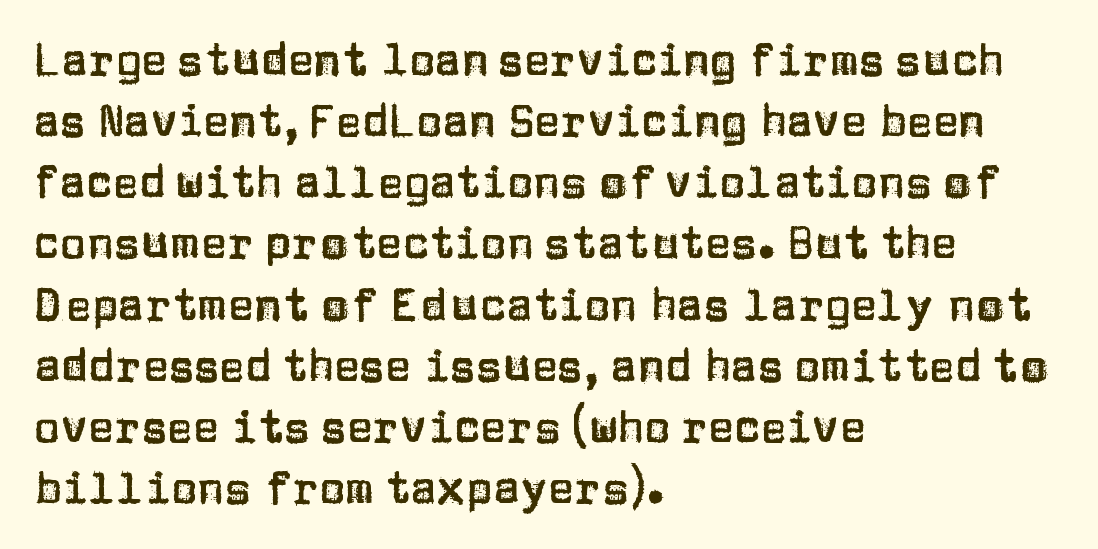
Unlike a traditional serif, this face leaves its strokes unadorned. Looks like regular typesetting: each glyph gets only the width it needs. Compared with typical paragraphs, the rows here are spaced about the same. The font's upright variant was chosen for this text. These lines are set flush left with a ragged right edge.
